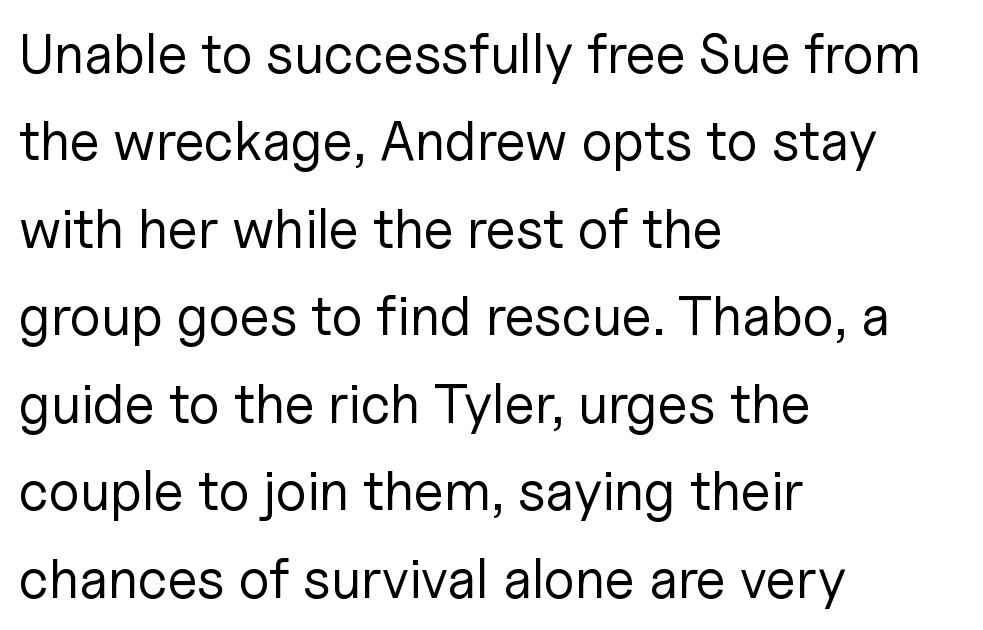
A classic flush-left, rag-right setting is used for this passage. You could not count columns in this text — the font is proportionally spaced. Compared with typical body copy, the letter spacing here is the same. Words float on clear page, feet unadorned.
